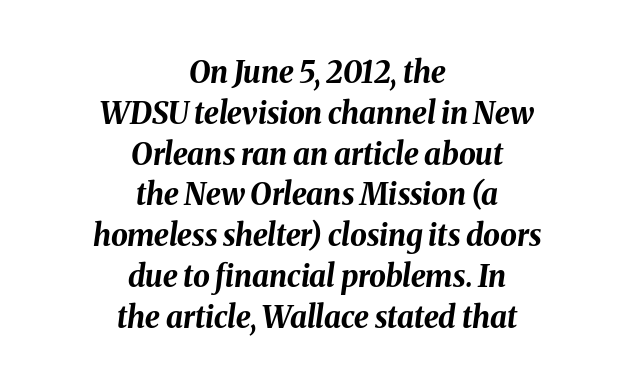
The image shows 30 px bold type, italic (leaning right); set centered, normal line spacing (1.36x), normal letter spacing, not underlined; medium stroke contrast and a medium x-height.
